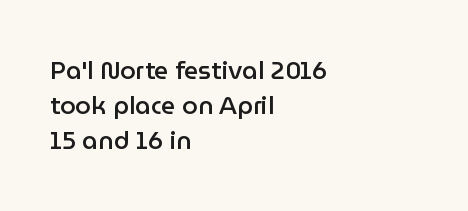
Q: Is the text bold? A: Semi-bold.
Q: Is the text italic (slanted)? A: No, it is upright.
Q: Is the text underlined? A: No.
Q: How is the paragraph aligned? A: Left-aligned.
Q: Is the spacing between letters normal or unusually wide? A: Normal.
Q: Is the spacing between lines tight, normal or loose? A: Normal.
